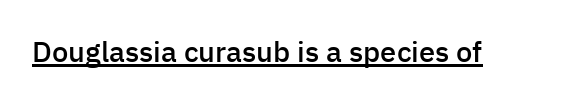
The image shows 29 px semibold sans-serif type, upright; set normal letter spacing, underlined; low stroke contrast and a medium x-height.
